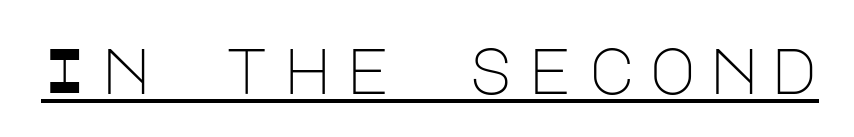
Q: Is the text bold? A: No.
Q: Is the text italic (slanted)? A: No, it is upright.
Q: Is the typeface a serif or a sans-serif typeface? A: Sans-serif.
Q: Is the text underlined? A: Yes.
Q: Is the spacing between letters normal or unusually wide? A: Unusually wide.
Q: Width (condensed, normal, or wide)? A: Normal.
Q: Stroke contrast? A: Low.
Q: x-height? A: Large.
